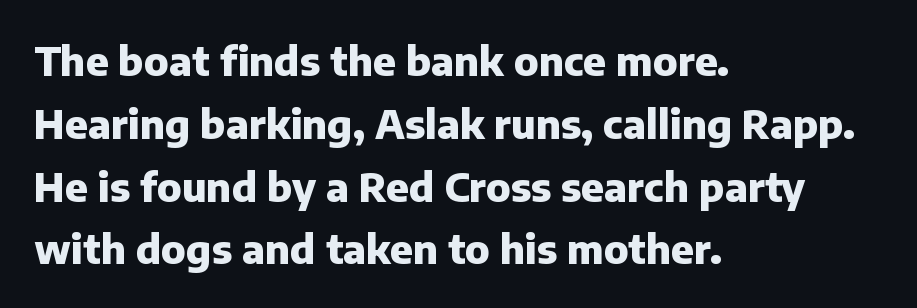
Heavy, bold letterforms. A student would call this left alignment; a typographer would say flush left, rag right. Check under the words: just untouched page. The typeface chosen for these lines omits serifs. A typesetter would call this proportional, since set widths differ per character.
